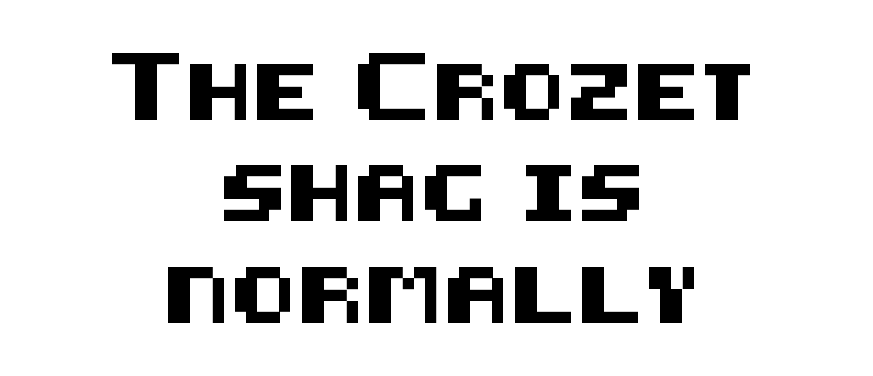
{"serif": "no", "italic": "no", "width": "normal", "stroke_contrast": "medium", "x_height": "large", "underline": "no", "align": "center", "line_spacing_ratio": 1.81, "letter_spacing": "normal", "letter_spacing_em": 0.0, "glyph_px": 56}
